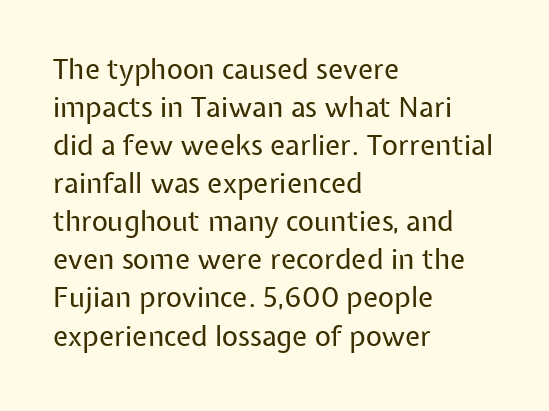
Q: Is the text bold? A: No.
Q: Is the text italic (slanted)? A: No, it is upright.
Q: Is the typeface a serif or a sans-serif typeface? A: Sans-serif.
Q: Is the text underlined? A: No.
Q: How is the paragraph aligned? A: Left-aligned.
Q: Is the spacing between letters normal or unusually wide? A: Normal.
Q: Is the spacing between lines tight, normal or loose? A: Normal.
Q: Width (condensed, normal, or wide)? A: Normal.
Q: Stroke contrast? A: Low.
Q: x-height? A: Medium.
Q: Monospaced? A: No.
